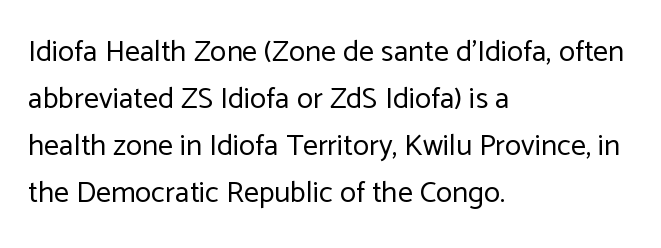
{"serif": "no", "italic": "no", "bold": "no", "weight": "regular", "width": "normal", "stroke_contrast": "low", "x_height": "medium", "monospaced": "no", "underline": "no", "align": "left", "line_spacing": "normal", "line_spacing_ratio": 1.57, "letter_spacing": "normal", "letter_spacing_em": 0.0, "glyph_px": 30}
